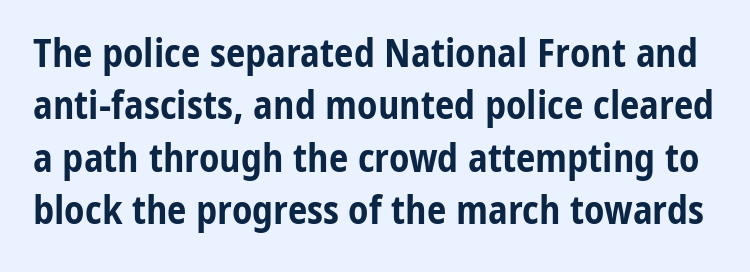
The font family rendered here belongs to the sans-serif group. Characters remain perfectly vertical along every line. Vertical spacing — default. Note the varied advance widths — an 'i' is clearly narrower than an 'm'. Look at the stroke-to-counter ratio: heavy, a bold. Words float on clear page, feet unadorned.
